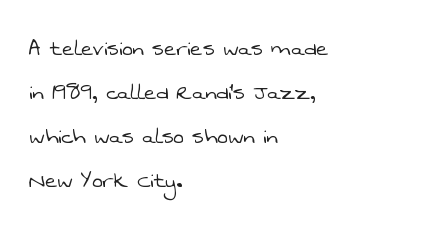
{"bold": "no", "underline": "no", "align": "left", "line_spacing": "normal", "line_spacing_ratio": 1.69, "letter_spacing": "normal", "letter_spacing_em": 0.0, "glyph_px": 26}
